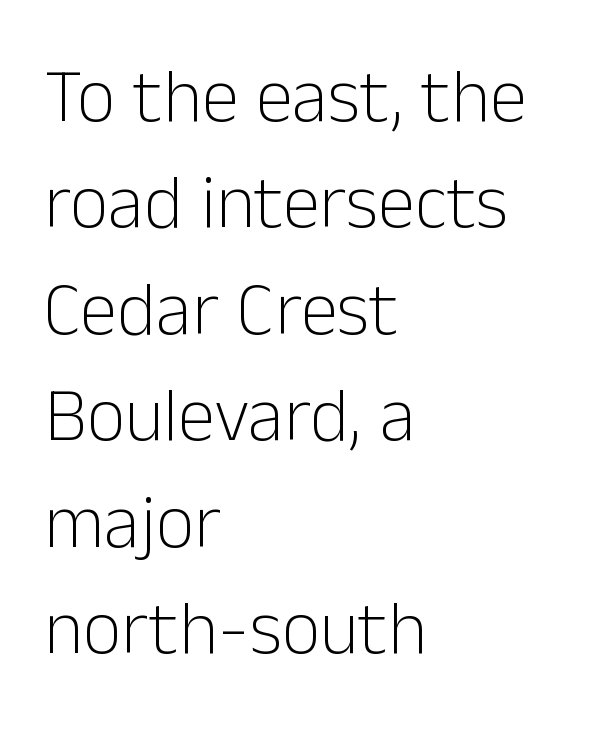
Q: Is the text bold? A: No.
Q: Is the text italic (slanted)? A: No, it is upright.
Q: Is the typeface a serif or a sans-serif typeface? A: Sans-serif.
Q: Is the text underlined? A: No.
Q: How is the paragraph aligned? A: Left-aligned.
Q: Is the spacing between letters normal or unusually wide? A: Normal.
Q: Is the spacing between lines tight, normal or loose? A: Normal.
Q: Width (condensed, normal, or wide)? A: Normal.
Q: Stroke contrast? A: Low.
Q: x-height? A: Medium.
Q: Monospaced? A: No.
